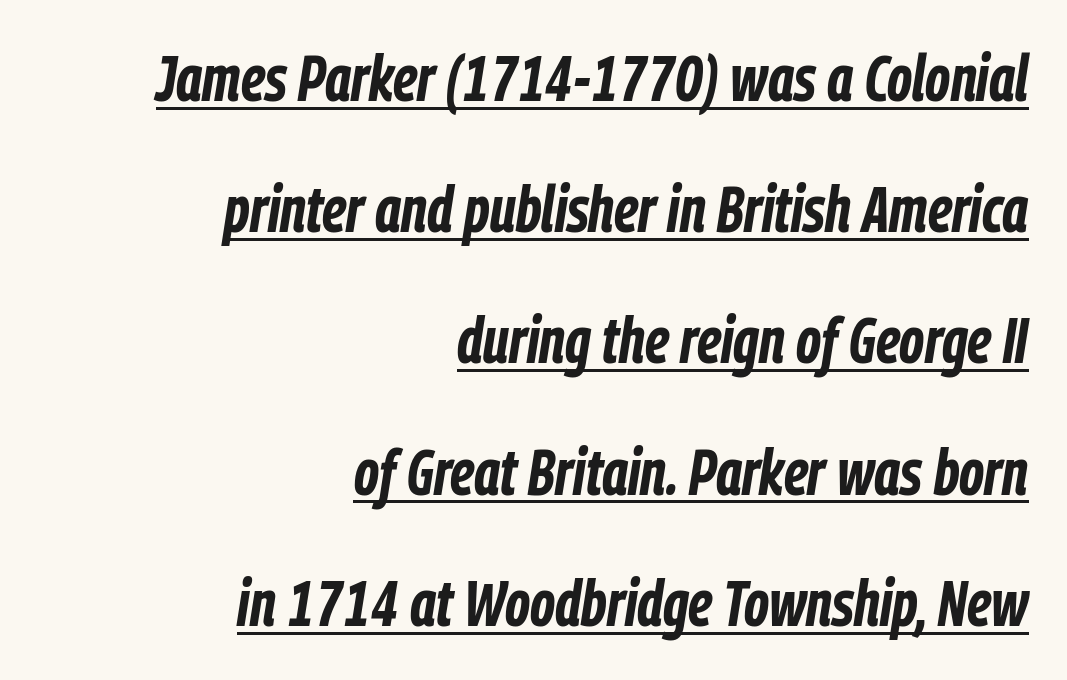
Alignment: flush right. Nothing unusual about the tracking: characters are spaced as the font intends. The rendering uses a bold face; every stroke is thick and dark. Think of a printed novel: that variable character pitch is what you see here. The face used here has a pronounced slope to its letters.
